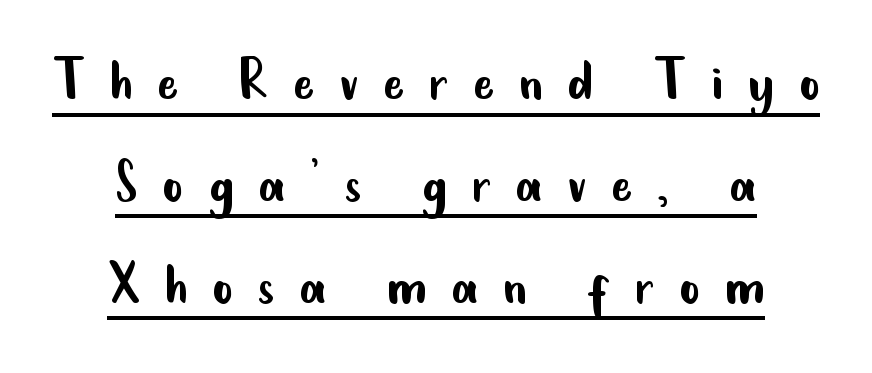
{"serif": "no", "italic": "no", "bold": "no", "weight": "regular", "width": "condensed", "stroke_contrast": "low", "x_height": "small", "monospaced": "no", "underline": "yes", "line_spacing": "normal", "line_spacing_ratio": 1.59, "letter_spacing": "wide", "letter_spacing_em": 0.38, "glyph_px": 64}
